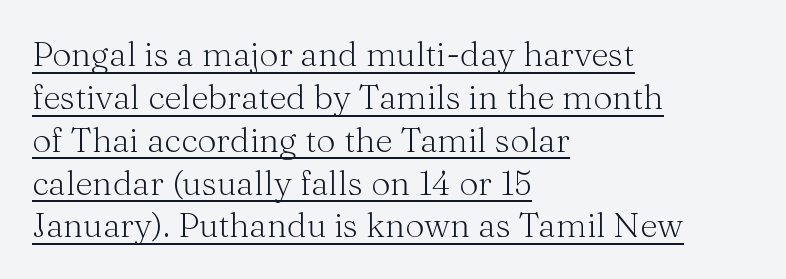
{"serif": "yes", "italic": "no", "bold": "no", "weight": "light", "width": "normal", "stroke_contrast": "medium", "x_height": "medium", "monospaced": "no", "underline": "yes", "align": "left", "line_spacing": "normal", "line_spacing_ratio": 1.26, "letter_spacing": "normal", "letter_spacing_em": 0.0, "glyph_px": 34}
